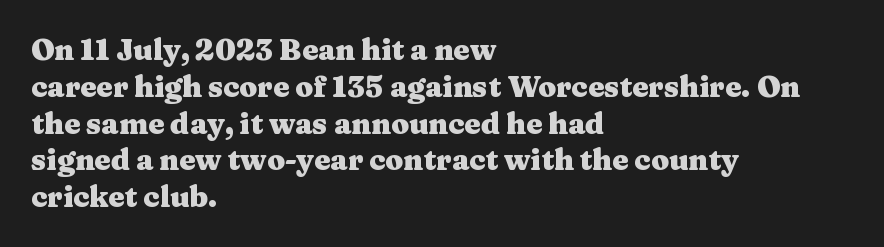
Q: Is the text bold? A: Yes.
Q: Is the text italic (slanted)? A: No, it is upright.
Q: Is the typeface a serif or a sans-serif typeface? A: Serif.
Q: Is the text underlined? A: No.
Q: How is the paragraph aligned? A: Left-aligned.
Q: Is the spacing between letters normal or unusually wide? A: Normal.
Q: Is the spacing between lines tight, normal or loose? A: Normal.
Q: Width (condensed, normal, or wide)? A: Wide.
Q: Stroke contrast? A: Medium.
Q: x-height? A: Medium.
Q: Monospaced? A: No.
